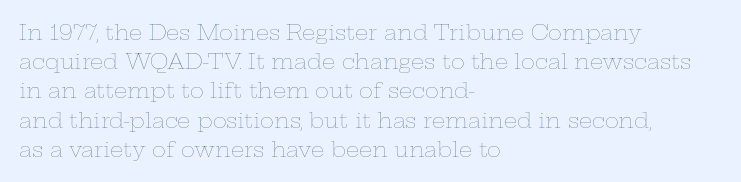
The image shows 21 px text type, upright; set left-aligned, normal line spacing (1.39x), normal letter spacing, not underlined.
